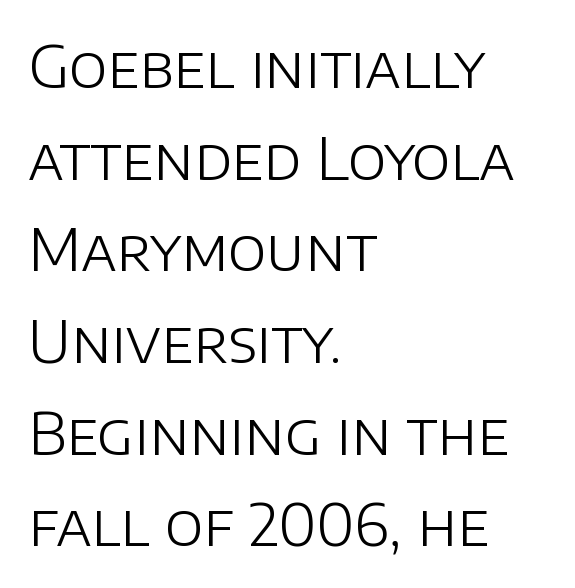
Do the characters align in a grid? No, the font is proportional. This sample uses plain, unmodified letter spacing. Posture: vertical. Classification — sans serif. The string is rendered with underlining switched off. In CSS terms this would be text-align: left.
